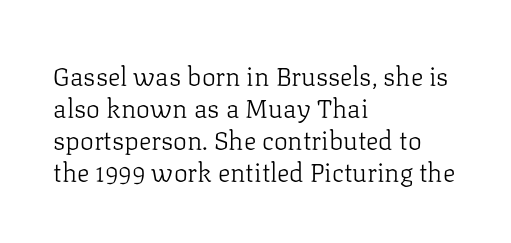
Q: Is the text bold? A: No.
Q: Is the text italic (slanted)? A: No, it is upright.
Q: Is the text underlined? A: No.
Q: How is the paragraph aligned? A: Left-aligned.
Q: Is the spacing between letters normal or unusually wide? A: Normal.
